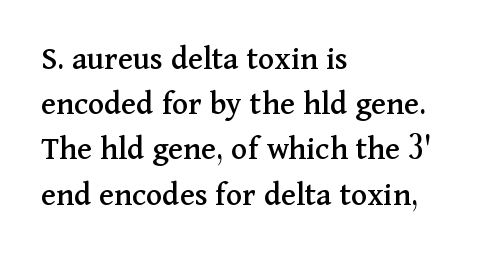
Every row of glyphs begins at an identical x-position on the left. Normally led — the rows are evenly, conventionally spaced. This sample uses a serif face. Looks like regular typesetting: each glyph gets only the width it needs.
